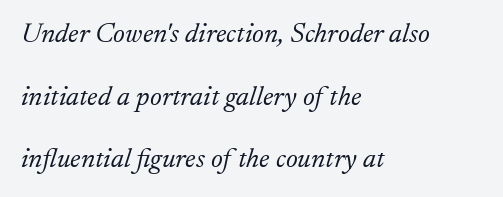
Q: Is the text bold? A: No.
Q: Is the text italic (slanted)? A: Yes, it leans right by about 17 degrees.
Q: Is the typeface a serif or a sans-serif typeface? A: Serif.
Q: Is the text underlined? A: No.
Q: How is the paragraph aligned? A: Left-aligned.
Q: Is the spacing between letters normal or unusually wide? A: Normal.
Q: Is the spacing between lines tight, normal or loose? A: Loose.
Q: Width (condensed, normal, or wide)? A: Normal.
Q: Stroke contrast? A: Low.
Q: x-height? A: Small.
Q: Monospaced? A: No.
